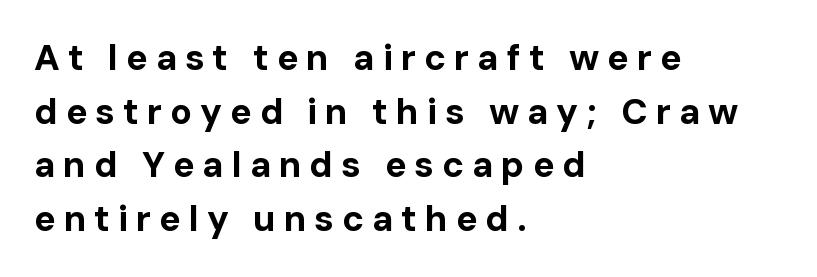
The gap between lines stays unmarked. This sample has the flowing, uneven cadence of proportional lettering. Look at the bottom of the vertical strokes: they stop flat, with no serifs. The passage shown stacks its lines at a standard gap.
